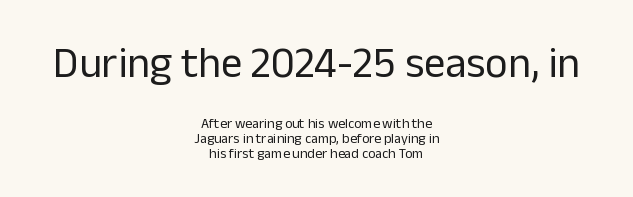
Q: Is the text bold? A: No.
Q: Is the text italic (slanted)? A: No, it is upright.
Q: Is the typeface a serif or a sans-serif typeface? A: Sans-serif.
Q: Is the text underlined? A: No.
Q: How is the paragraph aligned? A: Centered.
Q: Is the spacing between letters normal or unusually wide? A: Normal.
Q: Is the spacing between lines tight, normal or loose? A: Tight.
Q: Which block of text is set in a larger size, the first (top) or the second (bottom)? A: The first (top) one.
Q: Width (condensed, normal, or wide)? A: Normal.
Q: Stroke contrast? A: Low.
Q: x-height? A: Medium.
Q: Monospaced? A: No.
